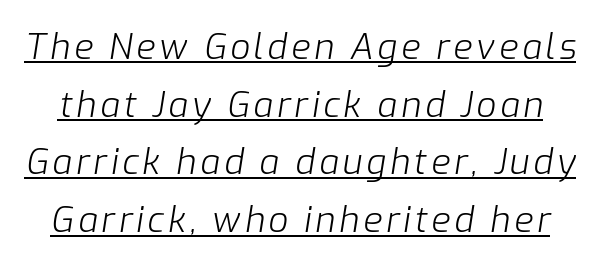
{"italic": "yes", "lean": "right", "slant_degrees": 9, "bold": "no", "weight": "light", "width": "normal", "stroke_contrast": "low", "x_height": "medium", "monospaced": "no", "underline": "yes", "line_spacing": "normal", "line_spacing_ratio": 1.65, "glyph_px": 35}
